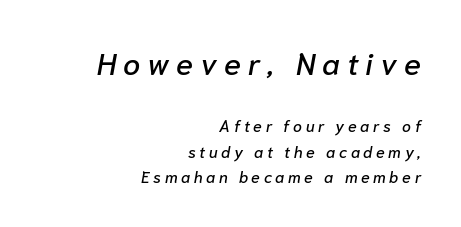
Q: Is the text italic (slanted)? A: Yes, it leans right by about 10 degrees.
Q: Is the text underlined? A: No.
Q: How is the paragraph aligned? A: Right-aligned.
Q: Is the spacing between letters normal or unusually wide? A: Unusually wide.
Q: Is the spacing between lines tight, normal or loose? A: Normal.
Q: Which block of text is set in a larger size, the first (top) or the second (bottom)? A: The first (top) one.
Q: Width (condensed, normal, or wide)? A: Normal.
Q: Stroke contrast? A: Low.
Q: x-height? A: Medium.
Q: Monospaced? A: No.
